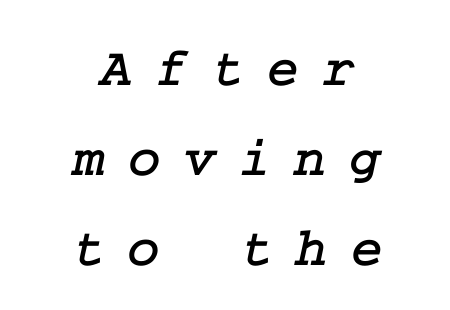
Interline gaps are of average width in this sample. Descender tails drop into unmarked territory. Where is the straight margin? There isn't one; the lines are centered. These lines are composed in type with serifs.
